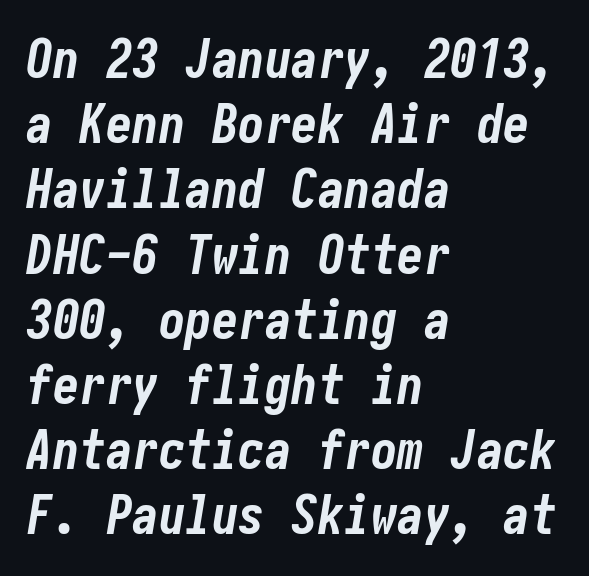
The image shows 53 px bold, condensed type, italic (leaning right); set left-aligned, line spacing 1.23x, normal letter spacing, not underlined; low stroke contrast and a medium x-height.
